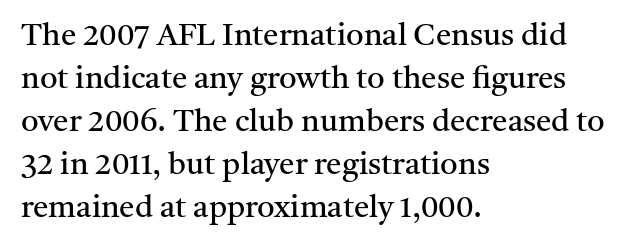
On a weight scale, this lands at 450 or below. The passage shown is not underscored anywhere. This sample uses a serif face. The face used here is proportionally spaced, like ordinary book or web type.
